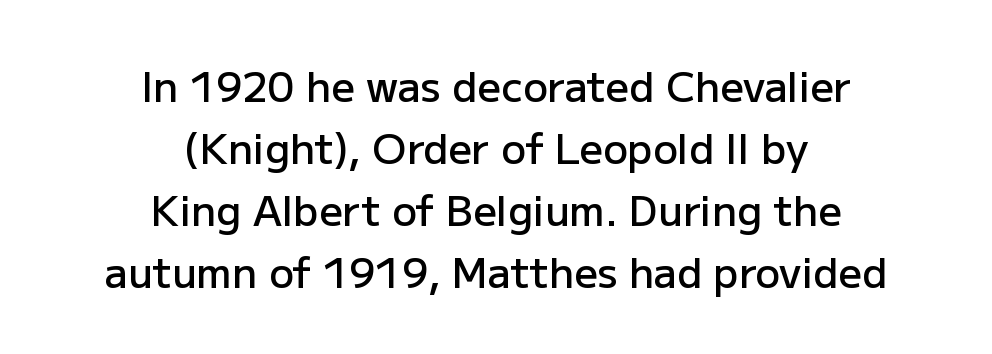
{"serif": "no", "italic": "no", "bold": "semi", "weight": "semibold", "width": "normal", "stroke_contrast": "low", "x_height": "medium", "monospaced": "no", "underline": "no", "align": "center", "line_spacing": "normal", "line_spacing_ratio": 1.51, "letter_spacing": "normal", "letter_spacing_em": 0.0, "glyph_px": 41}
